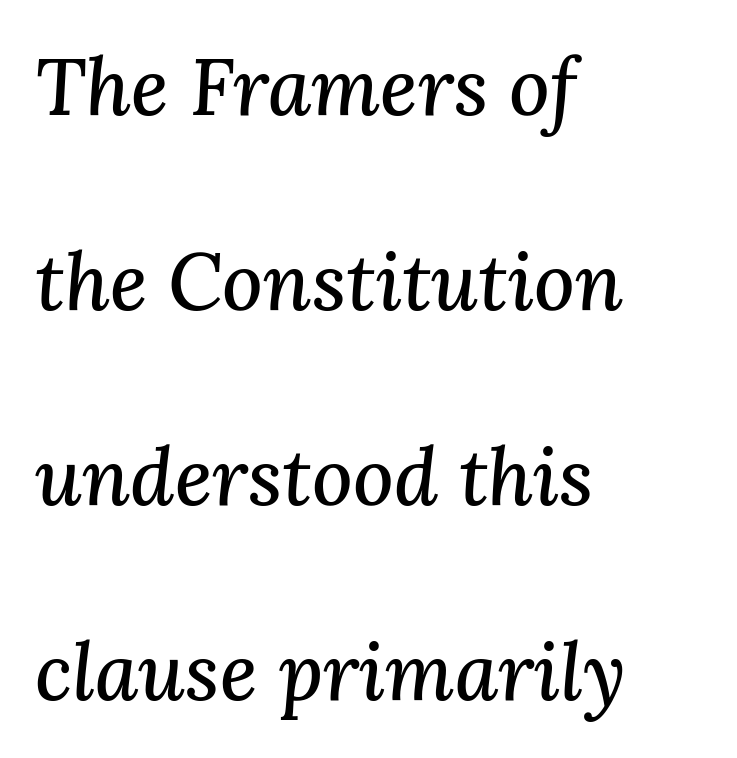
The image shows 79 px serif type, italic (leaning right); set left-aligned, loose line spacing (2.47x), normal letter spacing, not underlined; medium stroke contrast and a medium x-height.
